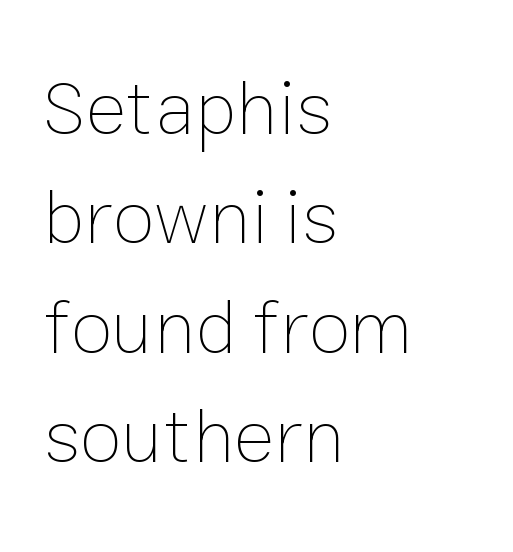
{"italic": "no", "bold": "no", "weight": "thin", "width": "normal", "stroke_contrast": "low", "x_height": "medium", "monospaced": "no", "underline": "no", "align": "left", "line_spacing": "normal", "line_spacing_ratio": 1.42, "letter_spacing": "normal", "letter_spacing_em": 0.0, "glyph_px": 77}
